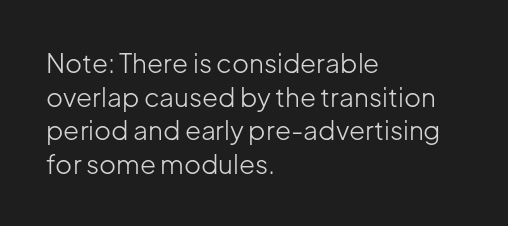
{"italic": "no", "bold": "no", "underline": "no", "align": "left", "line_spacing": "normal", "line_spacing_ratio": 1.29, "letter_spacing": "normal", "letter_spacing_em": 0.0, "glyph_px": 26}
